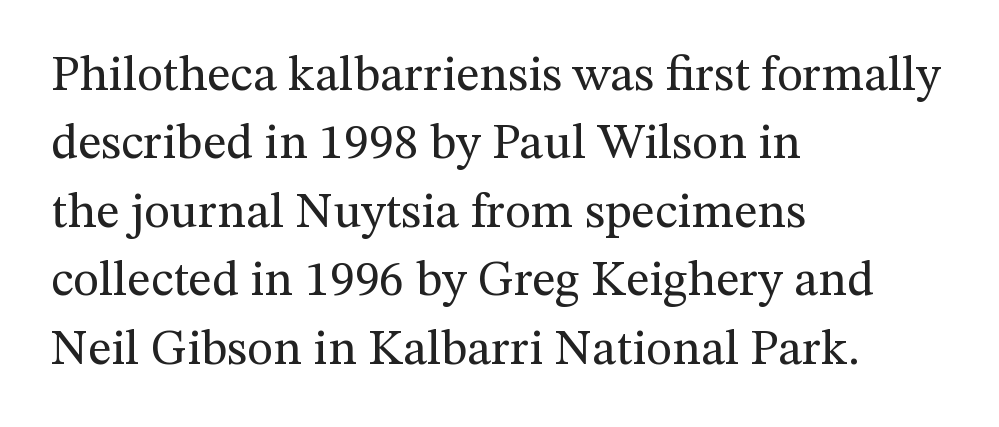
The image shows 50 px regular-weight serif type, upright; set left-aligned, normal line spacing (1.37x), normal letter spacing, not underlined; medium stroke contrast and a medium x-height.
